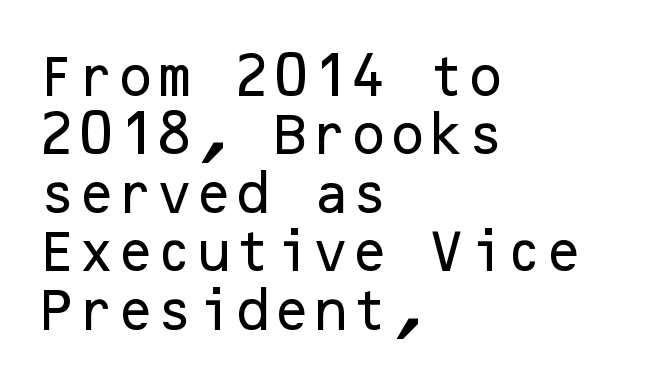
{"serif": "no", "italic": "no", "width": "normal", "stroke_contrast": "low", "x_height": "medium", "underline": "no", "align": "left", "line_spacing": "normal", "line_spacing_ratio": 1.3, "letter_spacing": "normal", "letter_spacing_em": 0.0, "glyph_px": 45}
